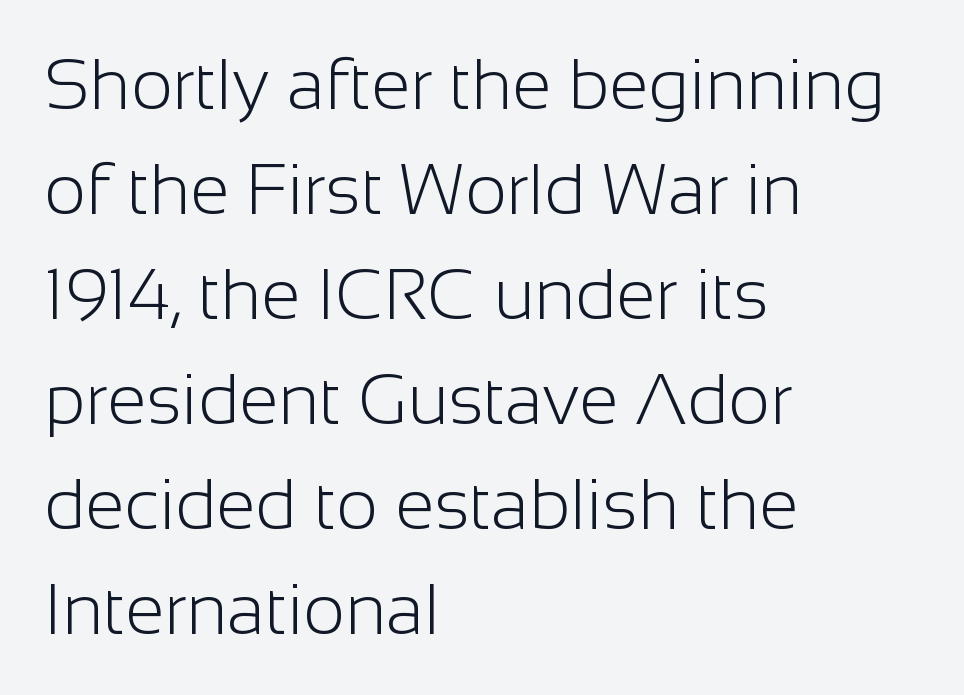
Q: Is the text bold? A: No.
Q: Is the text italic (slanted)? A: No, it is upright.
Q: Is the typeface a serif or a sans-serif typeface? A: Sans-serif.
Q: Is the text underlined? A: No.
Q: How is the paragraph aligned? A: Left-aligned.
Q: Is the spacing between letters normal or unusually wide? A: Normal.
Q: Is the spacing between lines tight, normal or loose? A: Normal.
Q: Width (condensed, normal, or wide)? A: Normal.
Q: Stroke contrast? A: Low.
Q: x-height? A: Medium.
Q: Monospaced? A: No.
